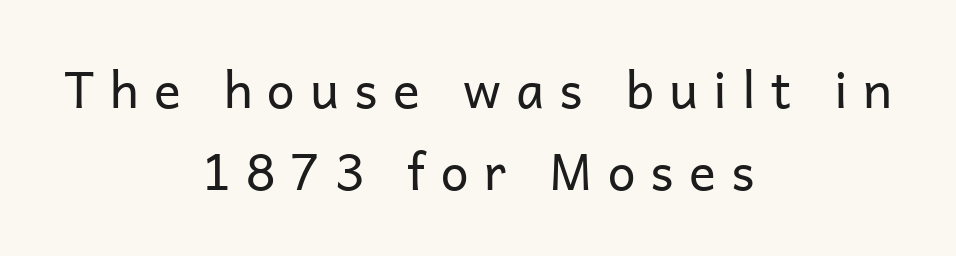
{"serif": "no", "italic": "no", "bold": "no", "weight": "regular", "width": "normal", "stroke_contrast": "low", "x_height": "medium", "monospaced": "no", "underline": "no", "align": "center", "line_spacing": "normal", "line_spacing_ratio": 1.64, "letter_spacing": "wide", "letter_spacing_em": 0.3, "glyph_px": 50}
